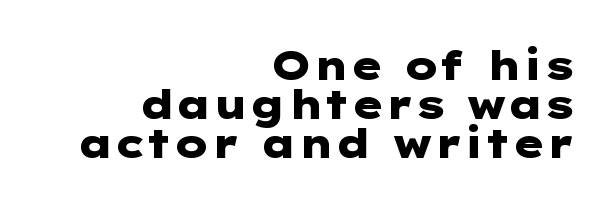
{"serif": "no", "italic": "no", "bold": "yes", "weight": "heavy", "width": "wide", "stroke_contrast": "low", "x_height": "medium", "underline": "no", "align": "right", "line_spacing": "tight", "line_spacing_ratio": 0.97, "letter_spacing": "normal", "letter_spacing_em": 0.0, "glyph_px": 40}
